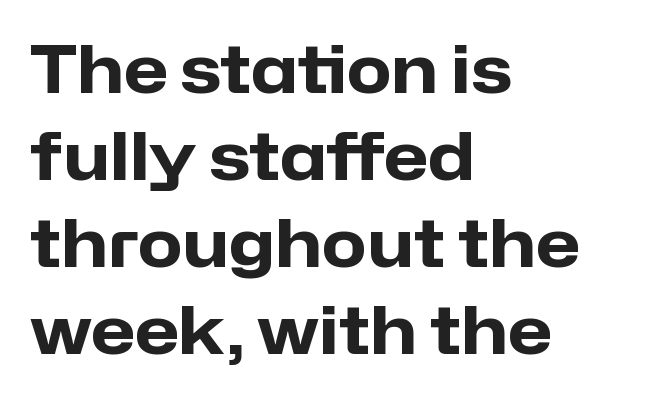
The image shows 65 px heavy sans-serif type, upright; set left-aligned, normal line spacing (1.34x), normal letter spacing, not underlined; low stroke contrast and a medium x-height.
